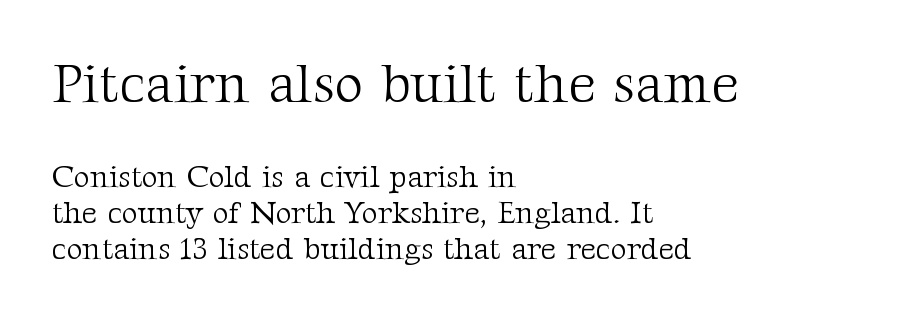
Q: Is the text bold? A: No.
Q: Is the text italic (slanted)? A: No, it is upright.
Q: Is the typeface a serif or a sans-serif typeface? A: Serif.
Q: Is the text underlined? A: No.
Q: How is the paragraph aligned? A: Left-aligned.
Q: Is the spacing between letters normal or unusually wide? A: Normal.
Q: Is the spacing between lines tight, normal or loose? A: Tight.
Q: Which block of text is set in a larger size, the first (top) or the second (bottom)? A: The first (top) one.
Q: Width (condensed, normal, or wide)? A: Normal.
Q: Stroke contrast? A: Medium.
Q: x-height? A: Medium.
Q: Monospaced? A: No.
